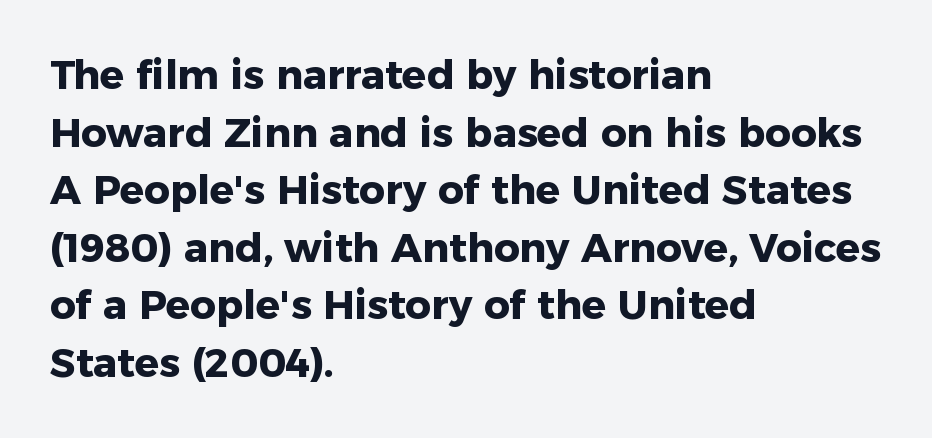
Q: Is the text bold? A: Yes.
Q: Is the text italic (slanted)? A: No, it is upright.
Q: Is the typeface a serif or a sans-serif typeface? A: Sans-serif.
Q: Is the text underlined? A: No.
Q: How is the paragraph aligned? A: Left-aligned.
Q: Is the spacing between letters normal or unusually wide? A: Normal.
Q: Is the spacing between lines tight, normal or loose? A: Normal.
Q: Width (condensed, normal, or wide)? A: Normal.
Q: Stroke contrast? A: Low.
Q: x-height? A: Medium.
Q: Monospaced? A: No.
